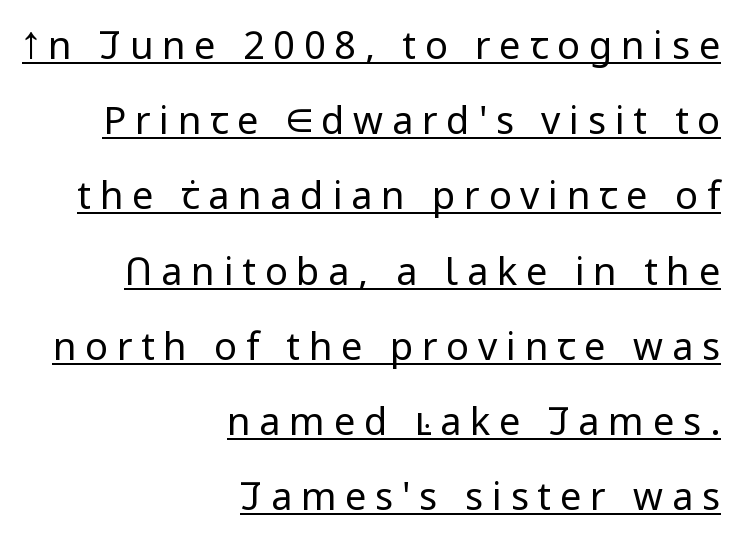
{"serif": "no", "italic": "no", "bold": "no", "weight": "regular", "width": "normal", "stroke_contrast": "low", "x_height": "medium", "monospaced": "no", "underline": "yes", "align": "right", "line_spacing": "loose", "line_spacing_ratio": 1.98, "letter_spacing": "wide", "letter_spacing_em": 0.23, "glyph_px": 38}
